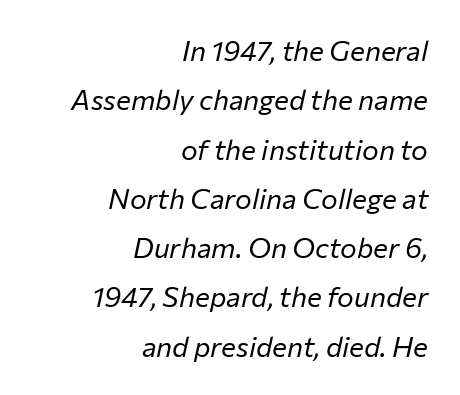
Notice how the stems are inclined rather than vertical — that's the hallmark of italics. Weight class: somewhere from thin through regular. Bare-footed words on every line. This rendering uses right alignment, leaving the left contour irregular. Spacing verdict: proportional, widths tailored to each character. The passage shown has conventional tracking throughout.
